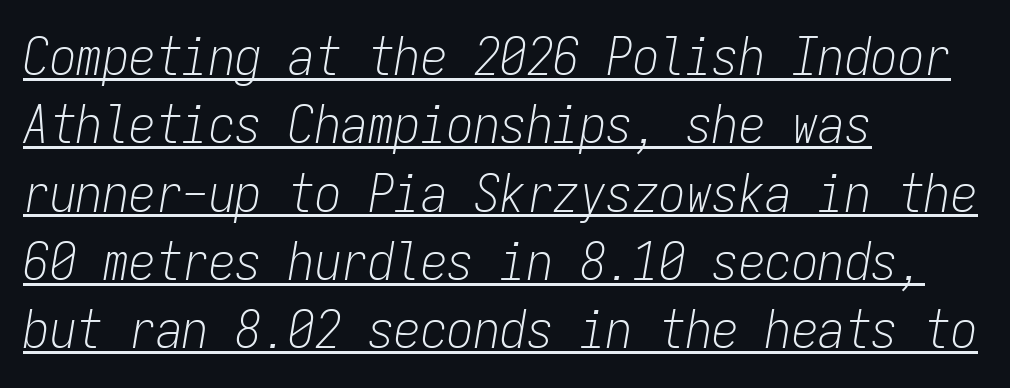
{"italic": "yes", "lean": "right", "slant_degrees": 9, "bold": "no", "weight": "light", "width": "condensed", "stroke_contrast": "low", "x_height": "medium", "monospaced": "yes", "underline": "yes", "align": "left", "line_spacing": "normal", "line_spacing_ratio": 1.29, "letter_spacing": "normal", "letter_spacing_em": 0.0, "glyph_px": 53}
